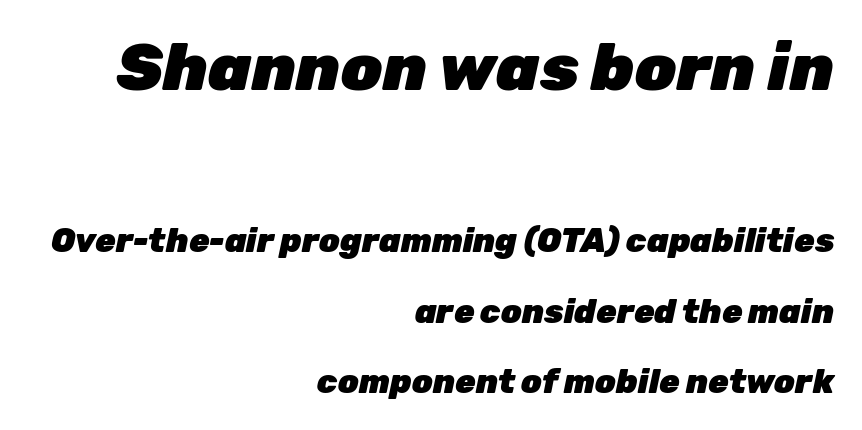
This is oblique type, the kind used for emphasis or titles. These two chunks differ in scale, with the top chunk taking the larger measure. Baseline-to-baseline distance is far greater than the letter height. The string is rendered with underlining switched off. Strokes here are thick enough to call this a true bold. This rendering leaves character spacing at its baseline value.
